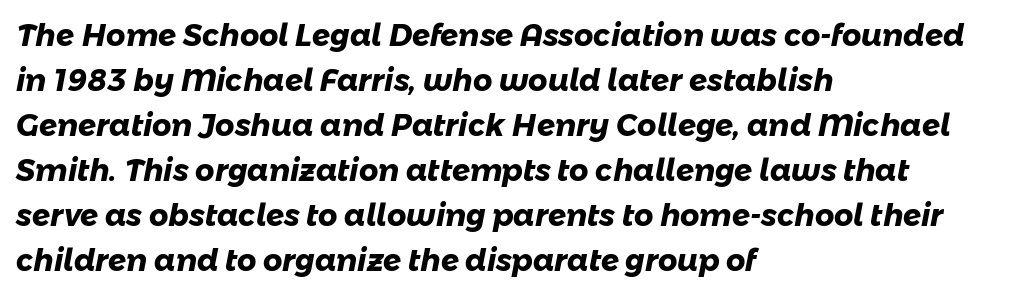
{"serif": "no", "bold": "yes", "weight": "heavy", "width": "normal", "stroke_contrast": "low", "x_height": "medium", "monospaced": "no", "underline": "no", "align": "left", "line_spacing": "normal", "line_spacing_ratio": 1.5, "letter_spacing": "normal", "letter_spacing_em": 0.0, "glyph_px": 30}
